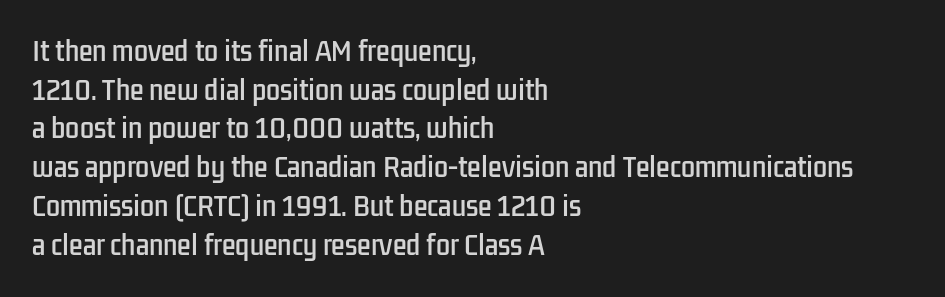
{"italic": "no", "underline": "no", "align": "left", "line_spacing": "normal", "line_spacing_ratio": 1.55, "letter_spacing": "normal", "letter_spacing_em": 0.0, "glyph_px": 25}
